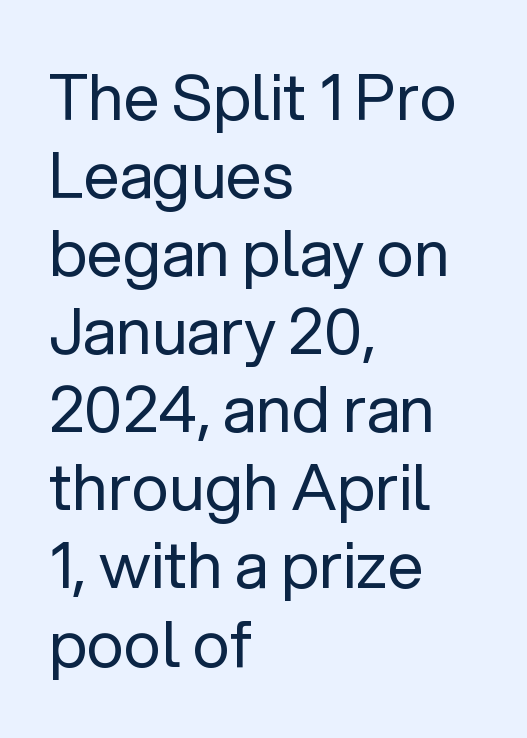
Q: Is the text bold? A: No.
Q: Is the text italic (slanted)? A: No, it is upright.
Q: Is the typeface a serif or a sans-serif typeface? A: Sans-serif.
Q: Is the text underlined? A: No.
Q: How is the paragraph aligned? A: Left-aligned.
Q: Is the spacing between letters normal or unusually wide? A: Normal.
Q: Width (condensed, normal, or wide)? A: Normal.
Q: Stroke contrast? A: Low.
Q: x-height? A: Medium.
Q: Monospaced? A: No.
